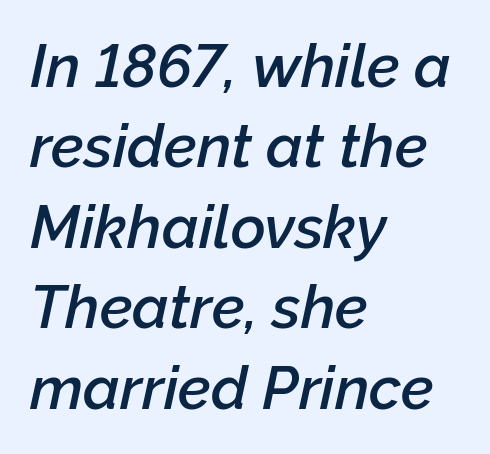
Observe the ordinary spacing: letters are neighbours, not strangers. Check the space under the baseline: it is left empty. When letters slant like this, we call the style italic. A fair bit of extra ink — the face is semibold, not bold. This block has exactly the height ordinary leading produces.
